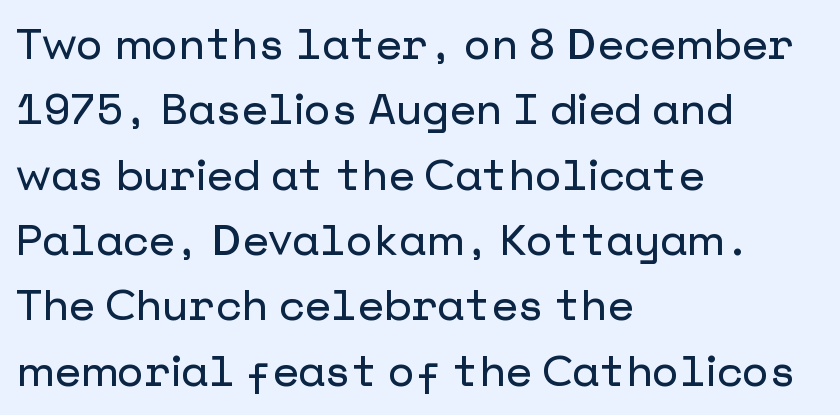
{"serif": "no", "italic": "no", "width": "normal", "stroke_contrast": "low", "x_height": "medium", "underline": "no", "align": "left", "line_spacing": "normal", "line_spacing_ratio": 1.52, "letter_spacing": "normal", "letter_spacing_em": 0.0, "glyph_px": 43}
